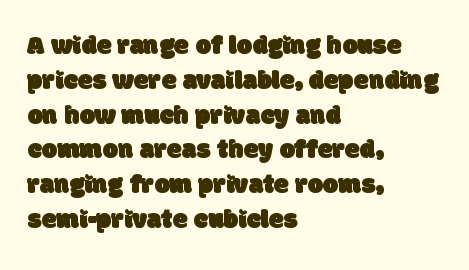
{"underline": "no", "align": "left", "line_spacing": "normal", "line_spacing_ratio": 1.29, "letter_spacing": "normal", "letter_spacing_em": 0.0, "glyph_px": 27}
